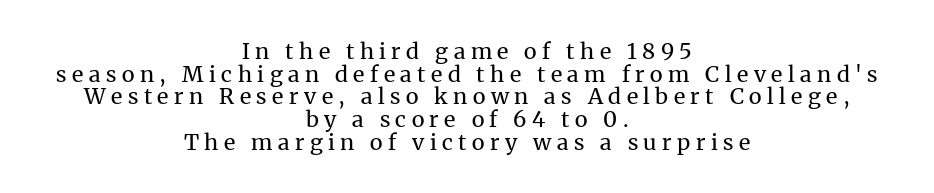
Q: Is the text bold? A: No.
Q: Is the text italic (slanted)? A: No, it is upright.
Q: Is the text underlined? A: No.
Q: How is the paragraph aligned? A: Centered.
Q: Is the spacing between letters normal or unusually wide? A: Unusually wide.
Q: Is the spacing between lines tight, normal or loose? A: Tight.
